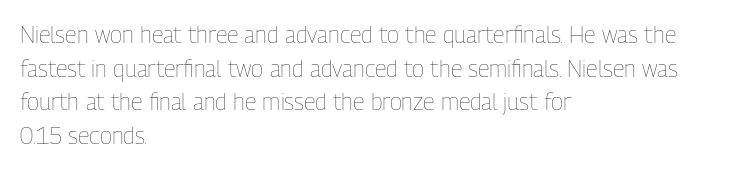
{"italic": "no", "bold": "no", "underline": "no", "align": "left", "line_spacing": "normal", "line_spacing_ratio": 1.46, "letter_spacing": "normal", "letter_spacing_em": 0.0, "glyph_px": 23}
